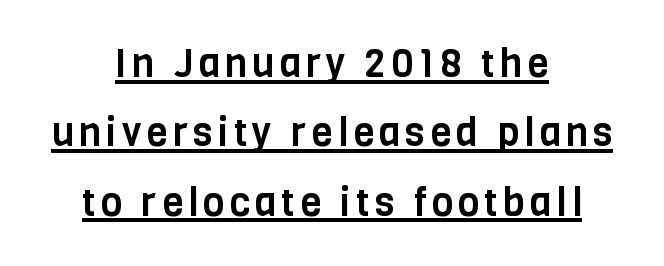
{"serif": "no", "italic": "no", "width": "condensed", "stroke_contrast": "low", "x_height": "large", "monospaced": "no", "underline": "yes", "align": "center", "line_spacing_ratio": 1.78, "glyph_px": 39}
